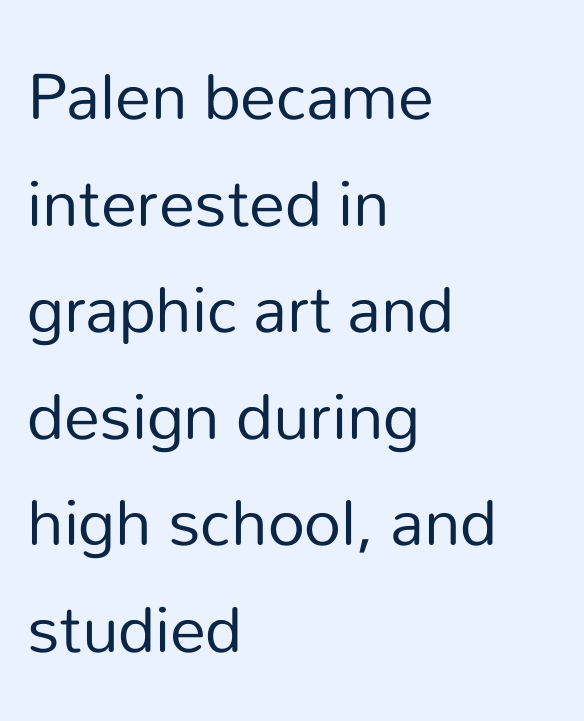
The image shows 72 px regular-weight sans-serif type, upright; set left-aligned, normal line spacing (1.48x), normal letter spacing, not underlined; low stroke contrast and a medium x-height.
